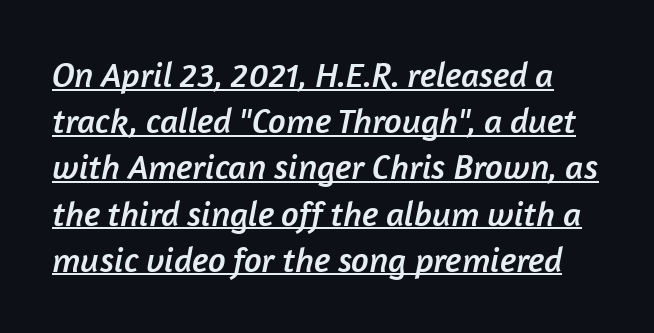
{"serif": "no", "width": "normal", "stroke_contrast": "low", "x_height": "medium", "monospaced": "no", "underline": "yes", "line_spacing": "normal", "line_spacing_ratio": 1.32, "letter_spacing": "normal", "letter_spacing_em": 0.0, "glyph_px": 35}
